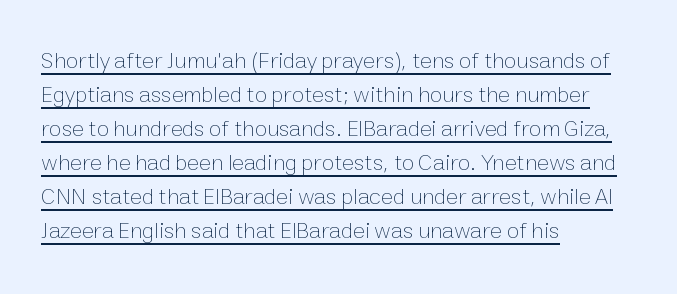
{"italic": "no", "bold": "no", "underline": "yes", "align": "left", "line_spacing": "normal", "line_spacing_ratio": 1.48, "letter_spacing": "normal", "letter_spacing_em": 0.0, "glyph_px": 23}
